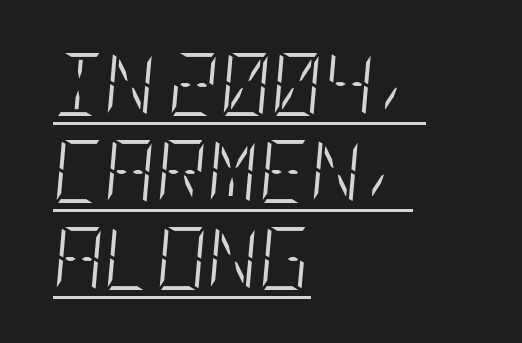
{"italic": "yes", "lean": "right", "slant_degrees": 5, "bold": "no", "weight": "light", "width": "condensed", "stroke_contrast": "low", "x_height": "large", "underline": "yes", "align": "left", "line_spacing": "normal", "line_spacing_ratio": 1.38, "letter_spacing": "normal", "letter_spacing_em": 0.0, "glyph_px": 63}
